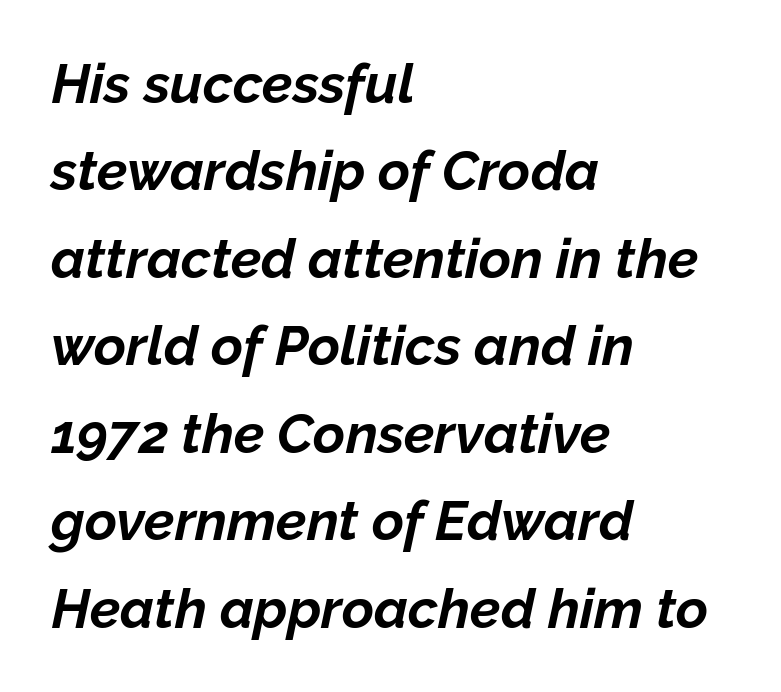
{"italic": "yes", "lean": "right", "slant_degrees": 12, "bold": "yes", "weight": "bold", "width": "normal", "stroke_contrast": "low", "x_height": "medium", "monospaced": "no", "underline": "no", "align": "left", "line_spacing": "normal", "line_spacing_ratio": 1.59, "letter_spacing": "normal", "letter_spacing_em": 0.0, "glyph_px": 55}
